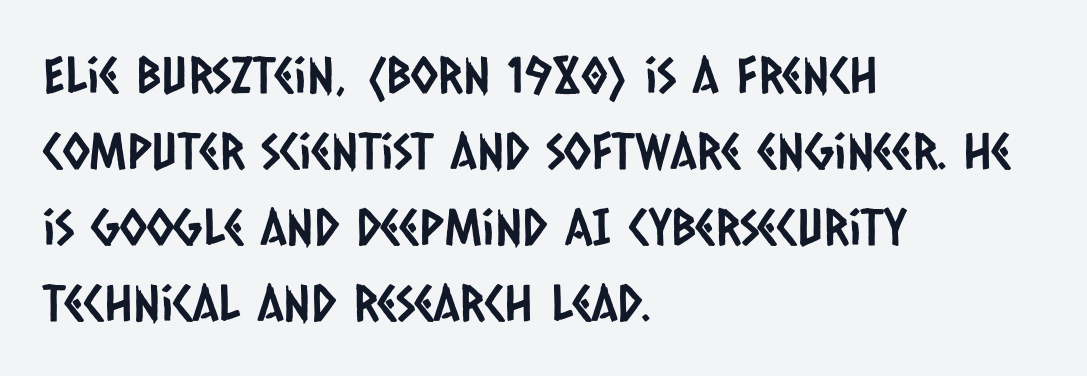
The image shows 50 px condensed sans-serif type; set left-aligned, normal line spacing (1.52x), normal letter spacing, not underlined; low stroke contrast and a large x-height.
